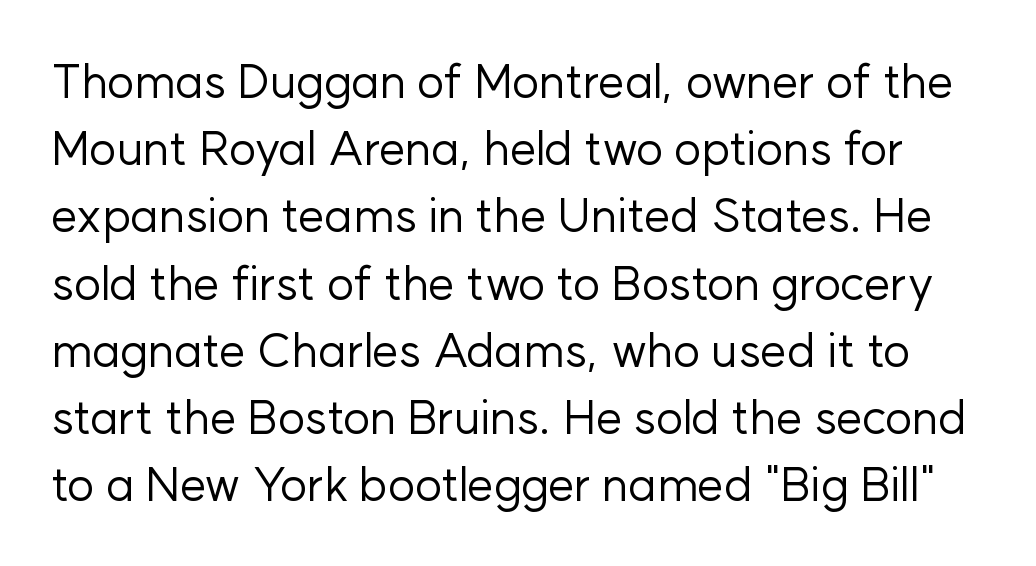
The image shows 47 px regular-weight sans-serif type, upright; set normal line spacing (1.43x), normal letter spacing, not underlined; low stroke contrast and a medium x-height.
